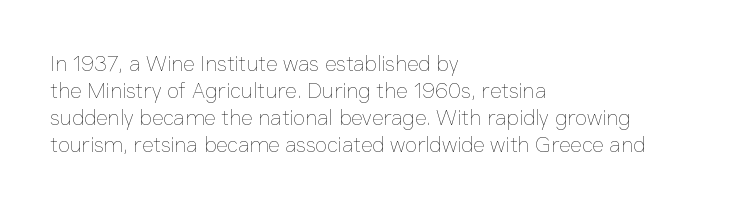
Q: Is the text bold? A: No.
Q: Is the text italic (slanted)? A: No, it is upright.
Q: Is the text underlined? A: No.
Q: How is the paragraph aligned? A: Left-aligned.
Q: Is the spacing between letters normal or unusually wide? A: Normal.
